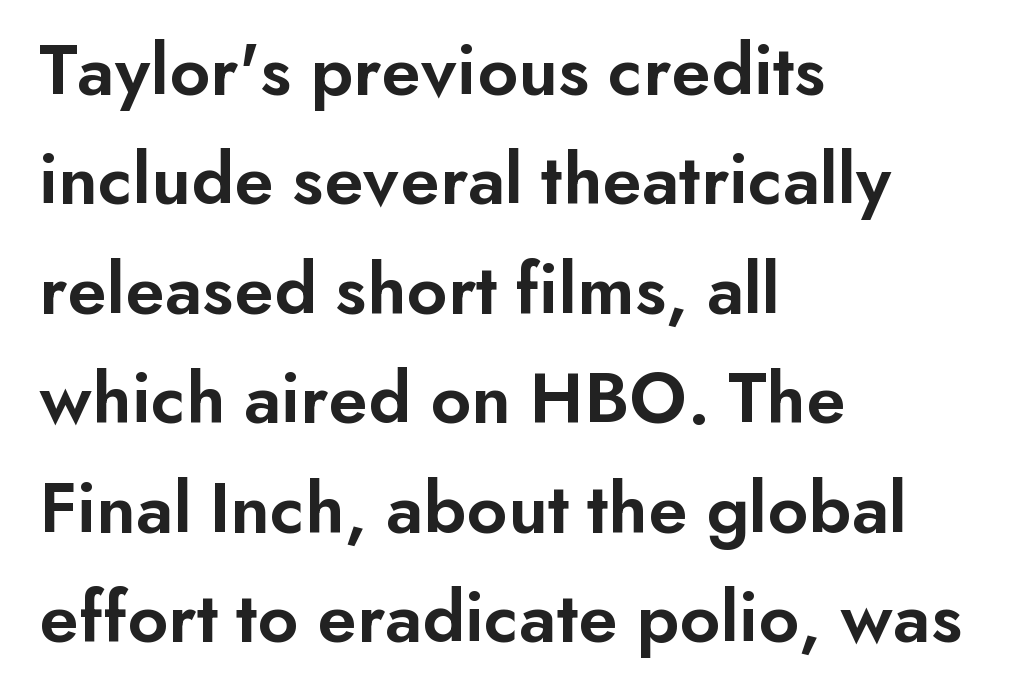
{"serif": "no", "italic": "no", "bold": "semi", "weight": "semibold", "width": "normal", "stroke_contrast": "low", "x_height": "small", "monospaced": "no", "underline": "no", "align": "left", "line_spacing": "normal", "line_spacing_ratio": 1.46, "letter_spacing": "normal", "letter_spacing_em": 0.0, "glyph_px": 75}
